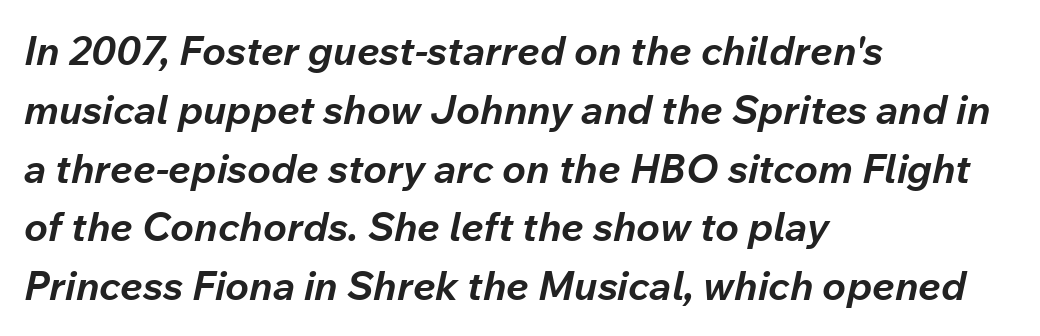
Q: Is the text bold? A: Yes.
Q: Is the text italic (slanted)? A: Yes, it leans right by about 12 degrees.
Q: Is the text underlined? A: No.
Q: How is the paragraph aligned? A: Left-aligned.
Q: Is the spacing between letters normal or unusually wide? A: Normal.
Q: Is the spacing between lines tight, normal or loose? A: Normal.
Q: Width (condensed, normal, or wide)? A: Normal.
Q: Stroke contrast? A: Low.
Q: x-height? A: Medium.
Q: Monospaced? A: No.
